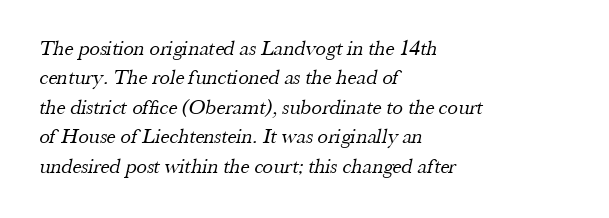
Q: Is the text bold? A: No.
Q: Is the text underlined? A: No.
Q: How is the paragraph aligned? A: Left-aligned.
Q: Is the spacing between letters normal or unusually wide? A: Normal.
Q: Is the spacing between lines tight, normal or loose? A: Normal.
